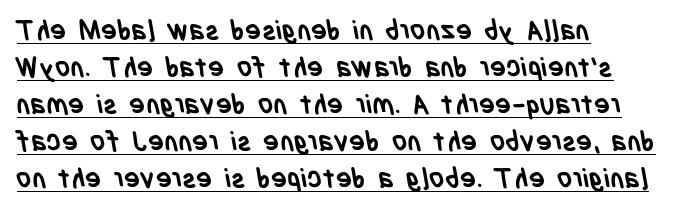
{"bold": "yes", "underline": "yes", "align": "left", "line_spacing": "normal", "line_spacing_ratio": 1.37, "letter_spacing": "normal", "letter_spacing_em": 0.0, "glyph_px": 27}
